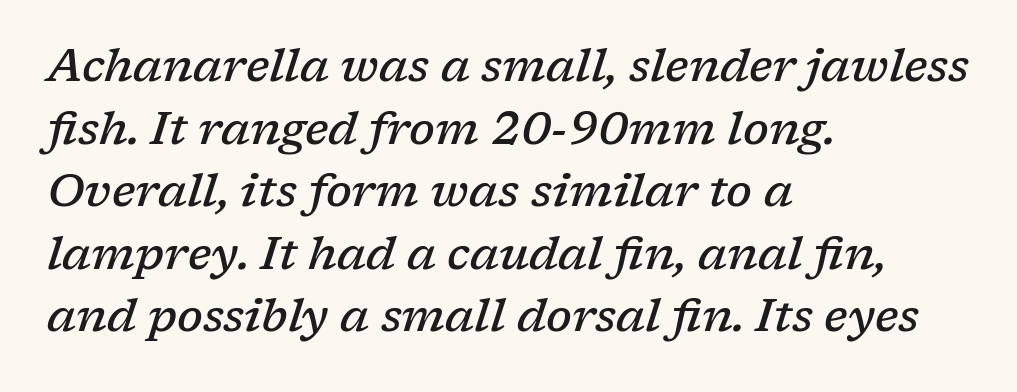
The image shows 46 px semibold serif type, italic (leaning right); set left-aligned, normal line spacing (1.36x), normal letter spacing, not underlined; low stroke contrast and a medium x-height.
